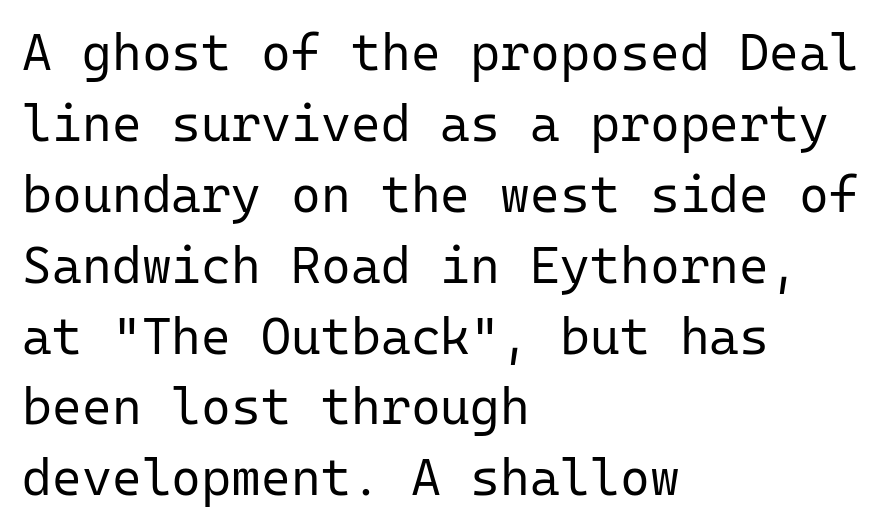
The image shows 51 px regular-weight sans-serif type, upright, monospaced; set left-aligned, normal line spacing (1.39x), normal letter spacing, not underlined; low stroke contrast and a medium x-height.
